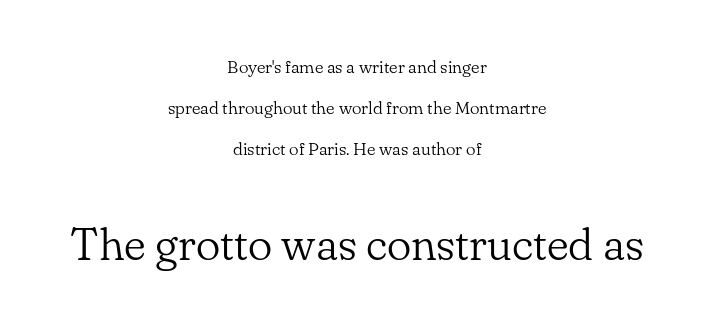
{"serif": "yes", "italic": "no", "bold": "no", "weight": "light", "width": "normal", "stroke_contrast": "low", "x_height": "small", "monospaced": "no", "underline": "no", "align": "center", "line_spacing": "loose", "line_spacing_ratio": 2.28, "letter_spacing": "normal", "letter_spacing_em": 0.0, "larger_block": "second", "size_ratio": 2.56, "glyph_px": 46}
